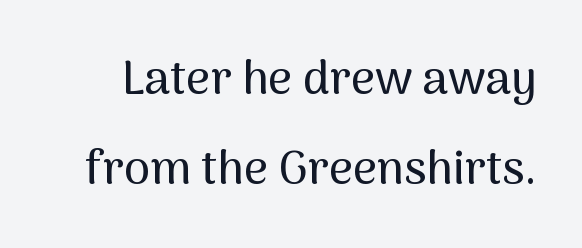
Q: Is the text italic (slanted)? A: No, it is upright.
Q: Is the typeface a serif or a sans-serif typeface? A: Sans-serif.
Q: Is the text underlined? A: No.
Q: Is the spacing between letters normal or unusually wide? A: Normal.
Q: Is the spacing between lines tight, normal or loose? A: Loose.
Q: Width (condensed, normal, or wide)? A: Normal.
Q: Stroke contrast? A: Medium.
Q: x-height? A: Medium.
Q: Monospaced? A: No.
